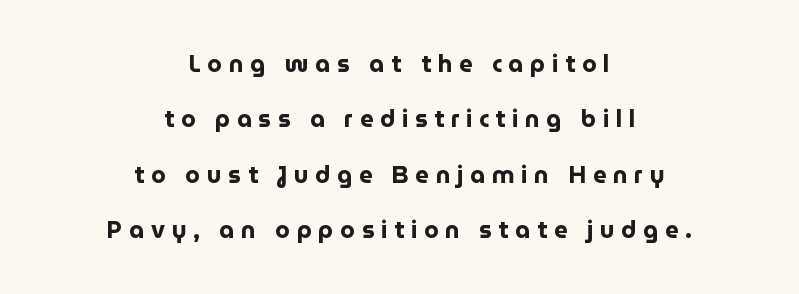
The image shows 24 px bold type, upright; set centered, loose line spacing (2.31x), unusually wide letter spacing (+0.27 em), not underlined.
